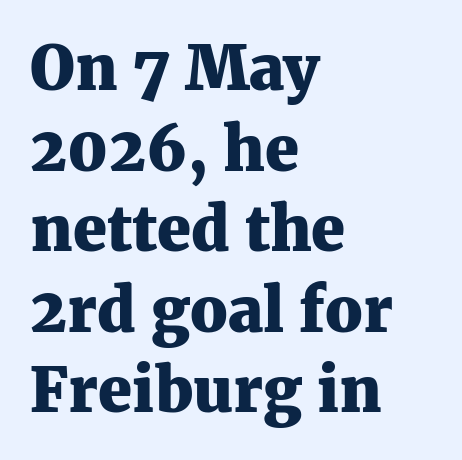
{"serif": "yes", "italic": "no", "bold": "yes", "weight": "heavy", "width": "normal", "stroke_contrast": "medium", "x_height": "medium", "monospaced": "no", "underline": "no", "align": "left", "line_spacing": "normal", "line_spacing_ratio": 1.32, "letter_spacing": "normal", "letter_spacing_em": 0.0, "glyph_px": 61}
